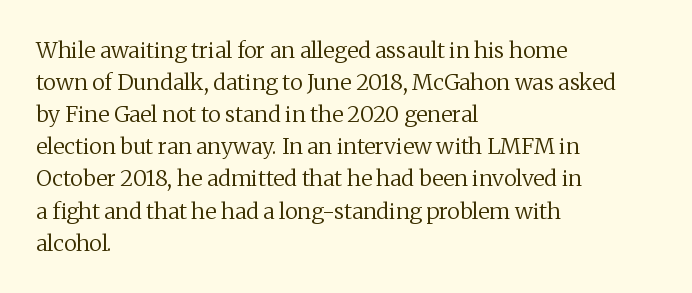
The image shows 22 px text type, upright; set left-aligned, normal line spacing (1.46x), normal letter spacing, not underlined.
